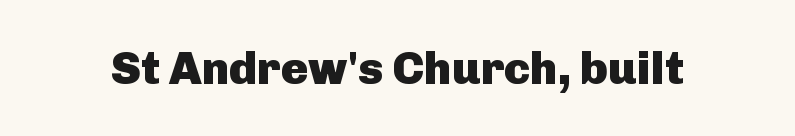
Q: Is the text bold? A: Yes.
Q: Is the text italic (slanted)? A: No, it is upright.
Q: Is the typeface a serif or a sans-serif typeface? A: Sans-serif.
Q: Is the text underlined? A: No.
Q: Is the spacing between letters normal or unusually wide? A: Normal.
Q: Width (condensed, normal, or wide)? A: Normal.
Q: Stroke contrast? A: Low.
Q: x-height? A: Medium.
Q: Monospaced? A: No.
